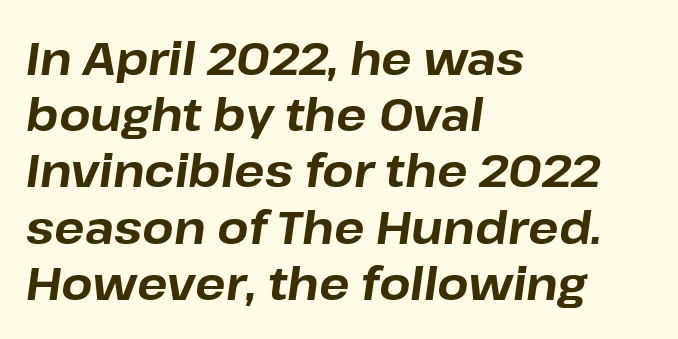
Honestly, there is no underline to notice here at all. What stands out about the letter spacing? Nothing — it is the standard amount. Set as a true bold cut, around the 700 mark. The passage shown is typed in a proportional face where columns would drift. Each line starts at the same left margin while the right side varies. Emphasis-style slanted type is in use.
